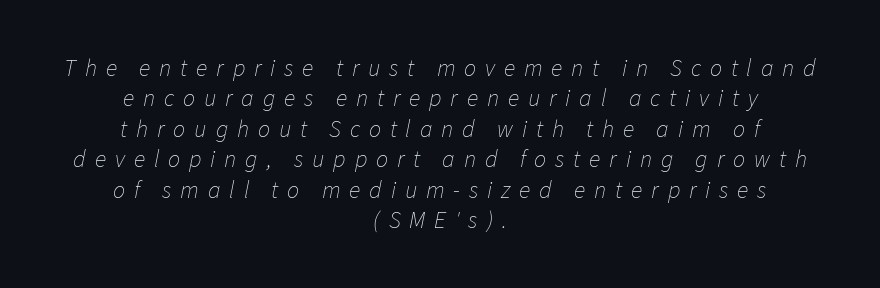
{"italic": "yes", "lean": "right", "slant_degrees": 11, "bold": "no", "underline": "no", "align": "center", "line_spacing": "normal", "line_spacing_ratio": 1.27, "letter_spacing": "wide", "letter_spacing_em": 0.37, "glyph_px": 24}
